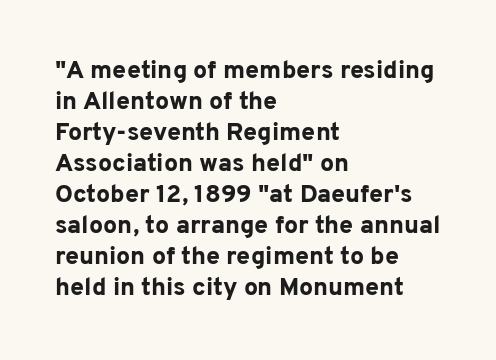
The image shows 25 px bold type, upright; set left-aligned, line spacing 1.24x, normal letter spacing, not underlined.
